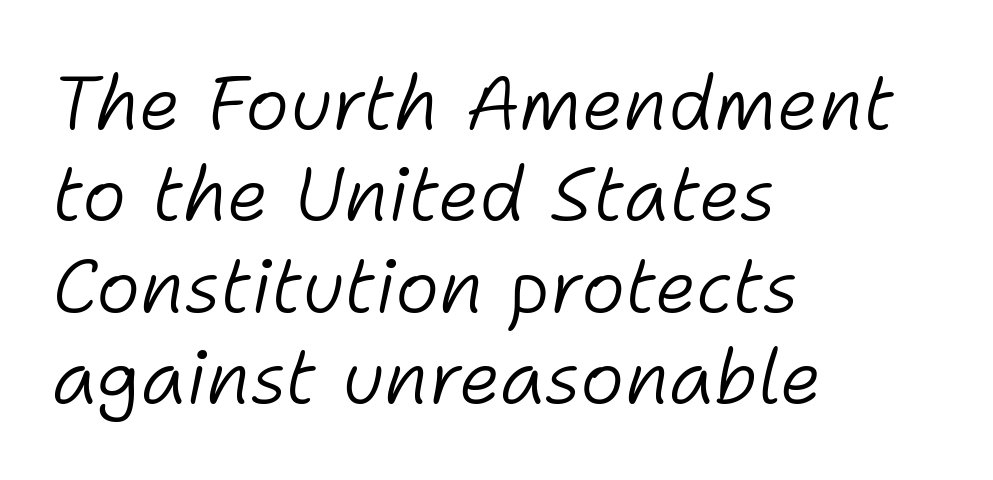
The image shows 75 px light type, italic (leaning right); set left-aligned, line spacing 1.22x, normal letter spacing, not underlined; low stroke contrast and a medium x-height.
